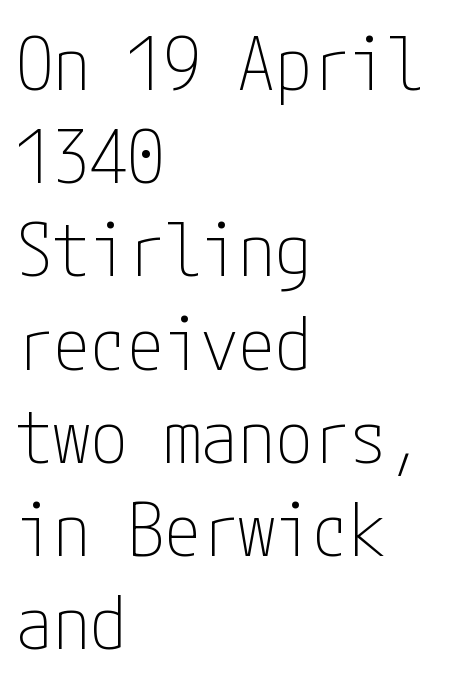
Plain, unruled lines of type. In terms of leading, this rendering sits right in the middle. Style check: upright. Caption: standard tracking, unaltered.
